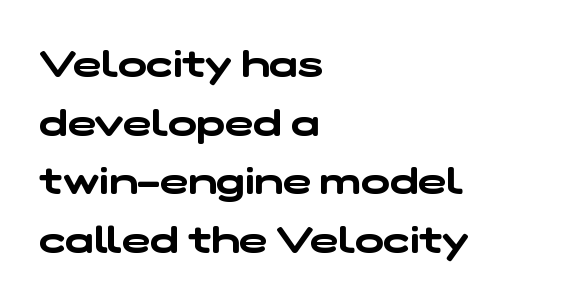
Q: Is the typeface a serif or a sans-serif typeface? A: Sans-serif.
Q: Is the text underlined? A: No.
Q: How is the paragraph aligned? A: Left-aligned.
Q: Is the spacing between letters normal or unusually wide? A: Normal.
Q: Is the spacing between lines tight, normal or loose? A: Normal.
Q: Width (condensed, normal, or wide)? A: Wide.
Q: Stroke contrast? A: Low.
Q: x-height? A: Medium.
Q: Monospaced? A: No.
